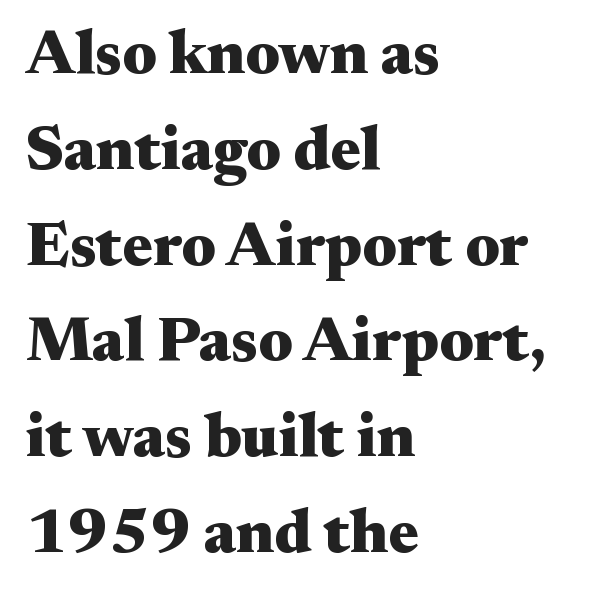
Q: Is the text bold? A: Yes.
Q: Is the text italic (slanted)? A: No, it is upright.
Q: Is the typeface a serif or a sans-serif typeface? A: Serif.
Q: Is the text underlined? A: No.
Q: How is the paragraph aligned? A: Left-aligned.
Q: Is the spacing between letters normal or unusually wide? A: Normal.
Q: Is the spacing between lines tight, normal or loose? A: Normal.
Q: Width (condensed, normal, or wide)? A: Wide.
Q: Stroke contrast? A: Medium.
Q: x-height? A: Small.
Q: Monospaced? A: No.
